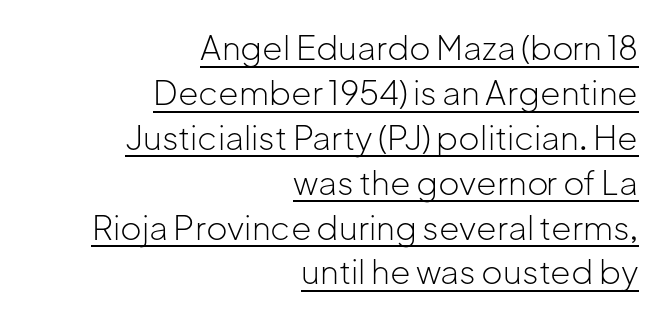
The image shows 33 px light sans-serif type, upright; set right-aligned, normal line spacing (1.36x), normal letter spacing, underlined; low stroke contrast and a medium x-height.
